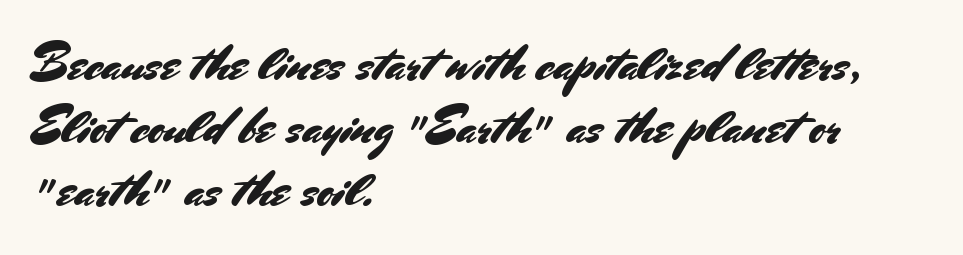
A typesetter would call this proportional, since set widths differ per character. You can tell from the bare stems that sans-serif type was used. Each word holds together tightly as a unit, with standard inter-letter gaps. Anything drawn beneath the words? Only blank space. Typeset ragged right — the left edge is the straight one.
